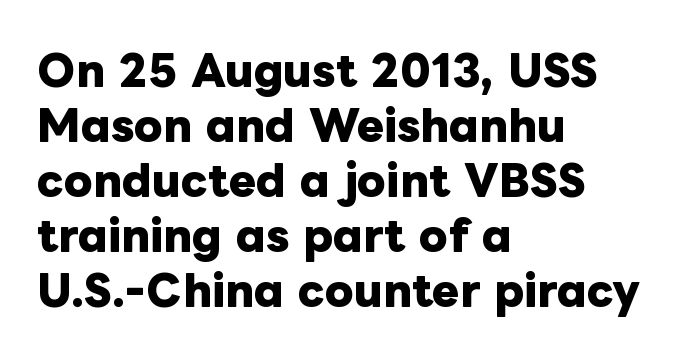
The setting favours the left margin, as ordinary paragraphs usually do. Nope, not italic — everything's standing straight. Vertical spacing — default. Here the designer chose a conventional face with non-uniform glyph widths.
